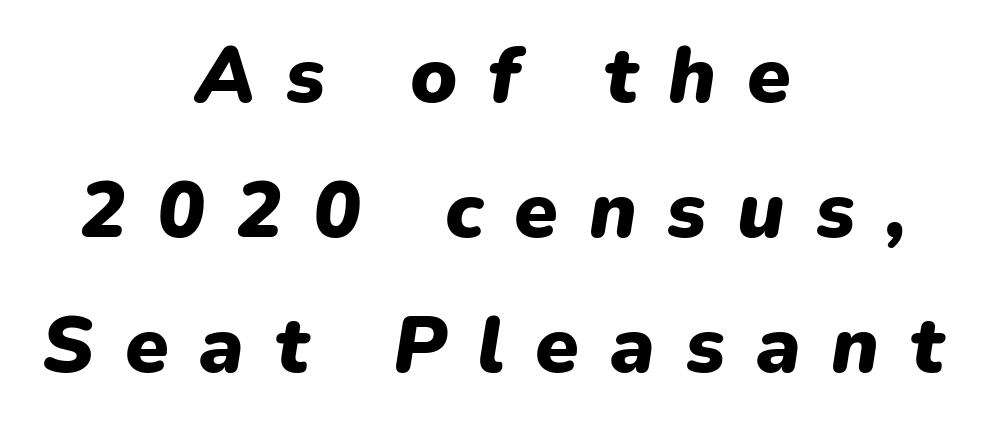
The image shows 79 px heavy type, italic (leaning right); set centered, line spacing 1.71x, unusually wide letter spacing (+0.39 em), not underlined; low stroke contrast and a medium x-height.
